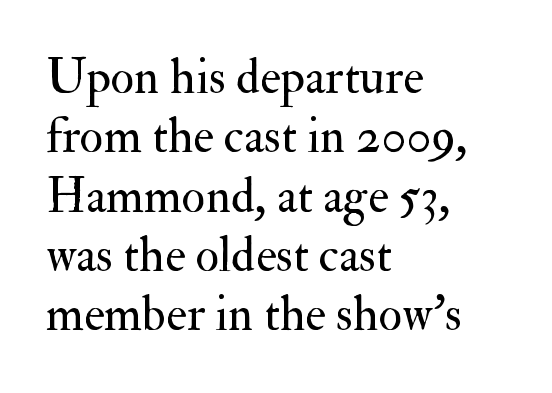
Q: Is the text bold? A: No.
Q: Is the text italic (slanted)? A: No, it is upright.
Q: Is the typeface a serif or a sans-serif typeface? A: Serif.
Q: Is the text underlined? A: No.
Q: How is the paragraph aligned? A: Left-aligned.
Q: Is the spacing between letters normal or unusually wide? A: Normal.
Q: Width (condensed, normal, or wide)? A: Normal.
Q: Stroke contrast? A: Medium.
Q: x-height? A: Small.
Q: Monospaced? A: No.
